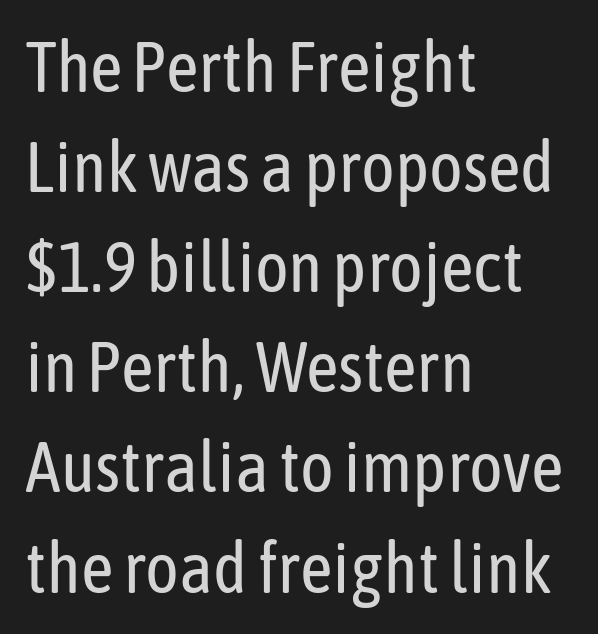
The face looks like a standard text weight, possibly lighter. Short and long lines alike share a common starting point at left. A normal amount of white space separates one row of letters from the next. The letterforms sit shoulder to shoulder at normal distance. Do the characters align in a grid? No, the font is proportional.
